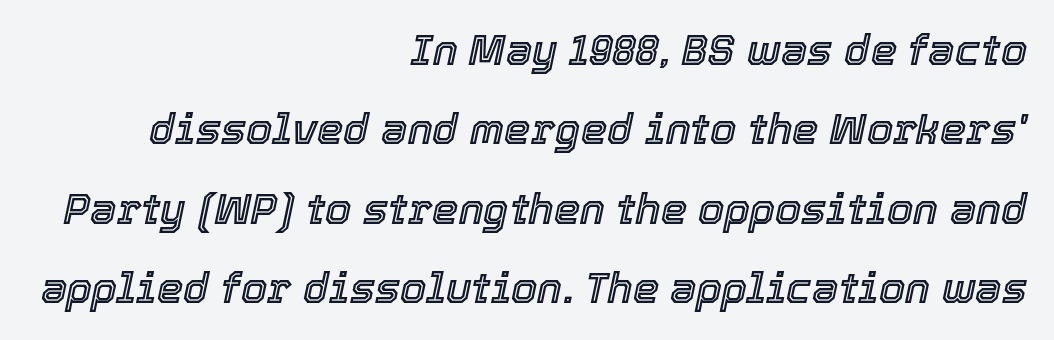
Q: Is the text italic (slanted)? A: Yes, it leans right by about 12 degrees.
Q: Is the text underlined? A: No.
Q: How is the paragraph aligned? A: Right-aligned.
Q: Is the spacing between letters normal or unusually wide? A: Normal.
Q: Width (condensed, normal, or wide)? A: Normal.
Q: x-height? A: Medium.
Q: Monospaced? A: No.
